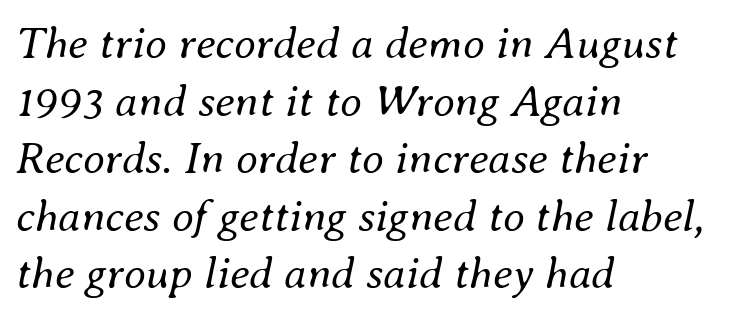
The image shows 45 px regular-weight type, italic (leaning right); set left-aligned, normal line spacing (1.28x), normal letter spacing, not underlined; medium stroke contrast and a small x-height.
